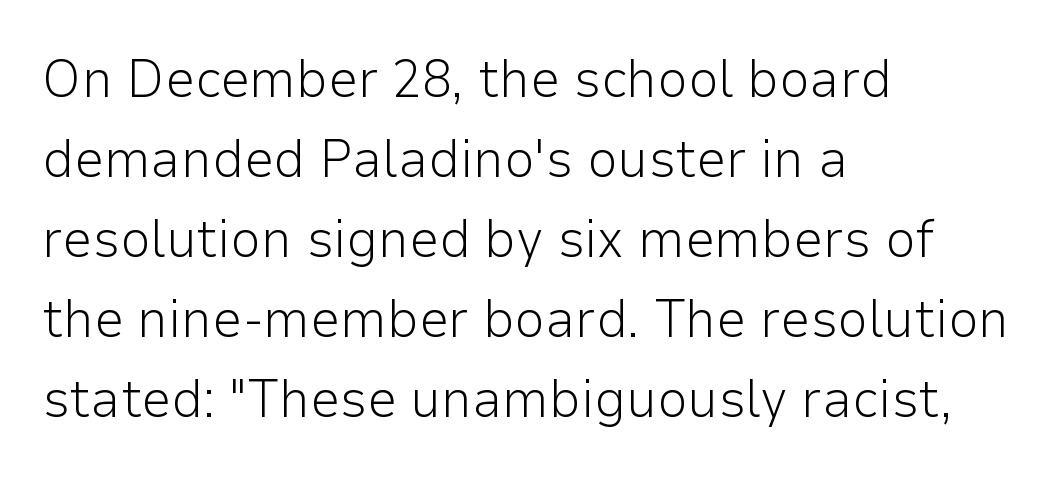
The image shows 54 px light sans-serif type, upright; set left-aligned, normal line spacing (1.48x), normal letter spacing, not underlined; low stroke contrast and a medium x-height.
